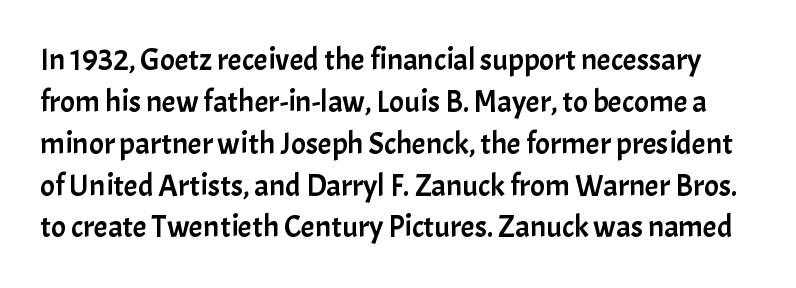
Q: Is the text italic (slanted)? A: No, it is upright.
Q: Is the typeface a serif or a sans-serif typeface? A: Sans-serif.
Q: Is the text underlined? A: No.
Q: Is the spacing between letters normal or unusually wide? A: Normal.
Q: Is the spacing between lines tight, normal or loose? A: Normal.
Q: Width (condensed, normal, or wide)? A: Normal.
Q: Stroke contrast? A: Low.
Q: x-height? A: Medium.
Q: Monospaced? A: No.
